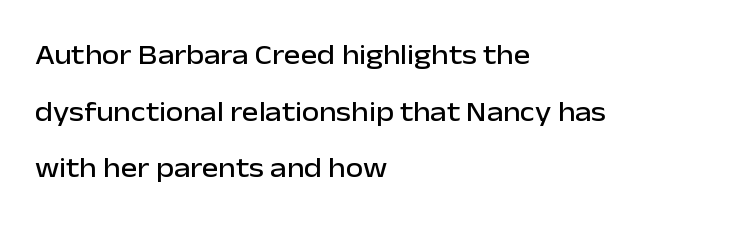
The image shows 28 px sans-serif type, upright; set left-aligned, loose line spacing (2.02x), normal letter spacing, not underlined; low stroke contrast and a medium x-height.
